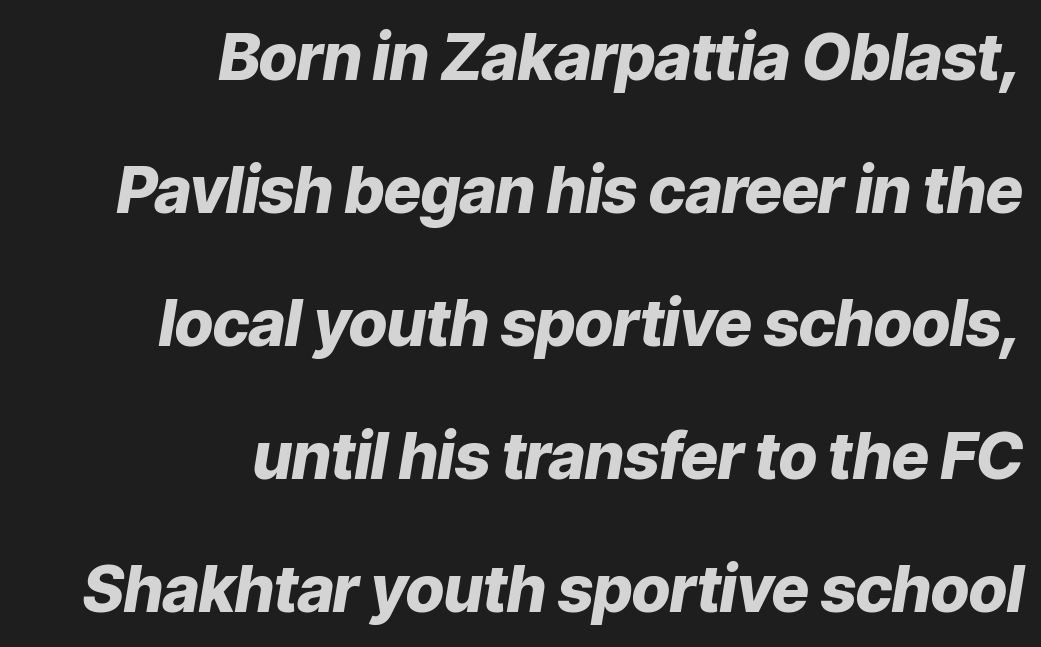
The passage shown is not underscored anywhere. Style check: oblique. Widely set lines give the paragraph a tall, airy silhouette. The passage shown is typed in a proportional face where columns would drift.
